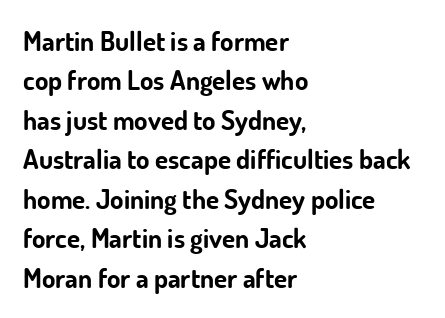
Q: Is the text bold? A: Yes.
Q: Is the text italic (slanted)? A: No, it is upright.
Q: Is the text underlined? A: No.
Q: How is the paragraph aligned? A: Left-aligned.
Q: Is the spacing between letters normal or unusually wide? A: Normal.
Q: Is the spacing between lines tight, normal or loose? A: Normal.
